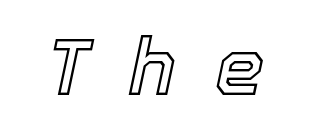
Letters rest on an invisible, unmarked baseline. The passage shown has open, widely tracked lettering throughout. A typesetter would call this proportional, since set widths differ per character. Rendered with sloped, italic letterforms.
